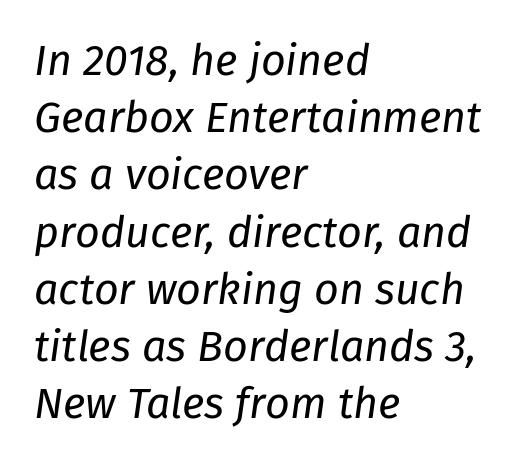
{"italic": "yes", "lean": "right", "slant_degrees": 8, "bold": "no", "weight": "regular", "width": "normal", "stroke_contrast": "low", "x_height": "medium", "monospaced": "no", "underline": "no", "align": "left", "line_spacing": "normal", "line_spacing_ratio": 1.33, "letter_spacing": "normal", "letter_spacing_em": 0.0, "glyph_px": 43}
